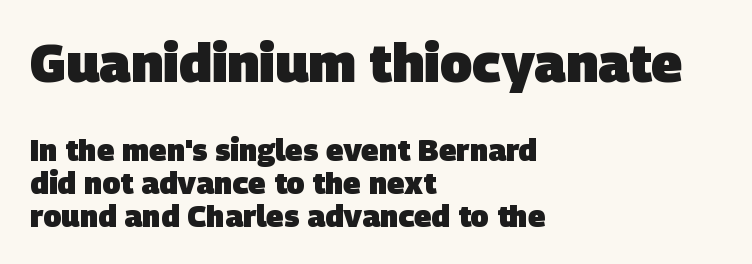
Proportional: the letters do not fall into vertical columns. Summary of weight: heavy, a full bold. Vertical spacing — tight. Nobody drew a line under any word here. Words appear dense and cohesive because spacing is normal.
